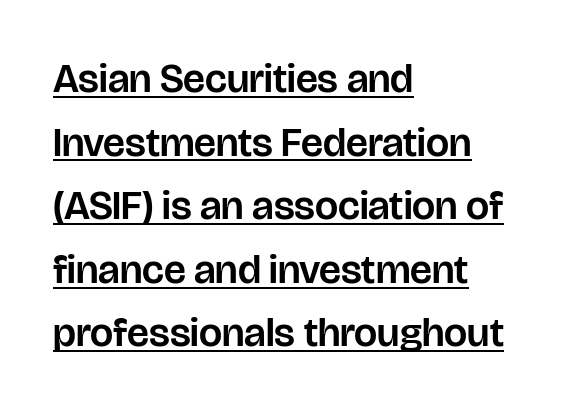
The image shows 41 px sans-serif type, upright; set left-aligned, normal line spacing (1.55x), normal letter spacing, underlined; low stroke contrast and a large x-height.
